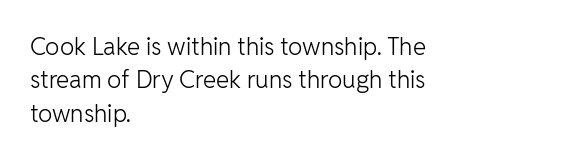
Q: Is the text bold? A: No.
Q: Is the text italic (slanted)? A: No, it is upright.
Q: Is the text underlined? A: No.
Q: How is the paragraph aligned? A: Left-aligned.
Q: Is the spacing between letters normal or unusually wide? A: Normal.
Q: Is the spacing between lines tight, normal or loose? A: Normal.
